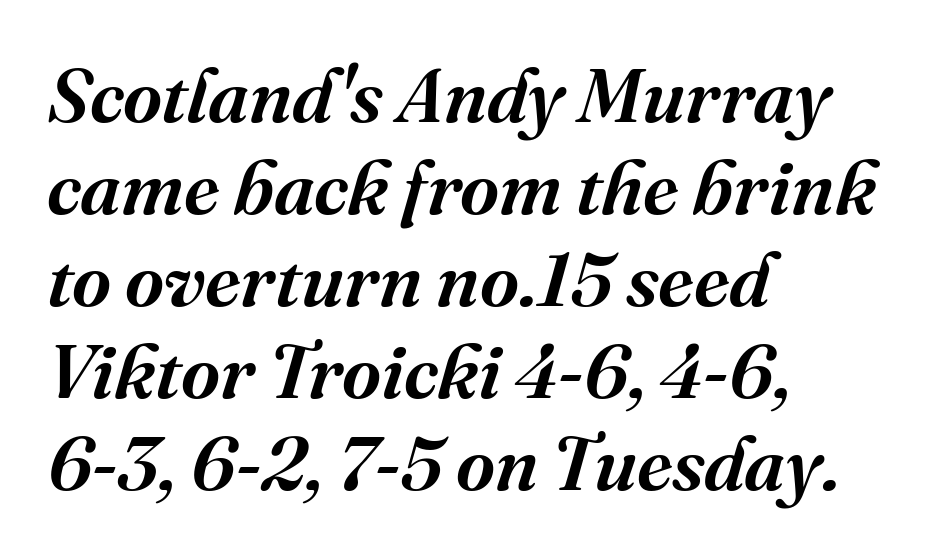
The image shows 76 px serif type, italic (leaning right); set left-aligned, line spacing 1.21x, normal letter spacing, not underlined; medium stroke contrast and a medium x-height.
